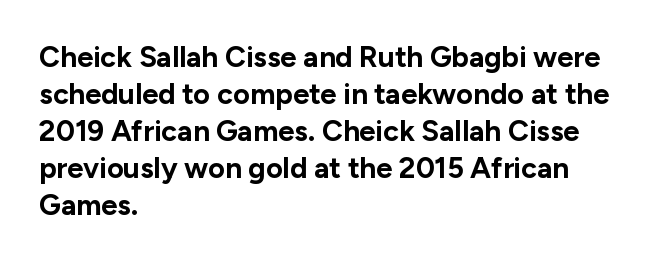
Words appear dense and cohesive because spacing is normal. The rendering anchors every line to the left-hand side. Typographically, this falls in the sans-serif category. Lines of text with bare space underneath. When letters stand straight like this, we call the style roman or upright. Students, observe: this is what conventionally led text looks like.
